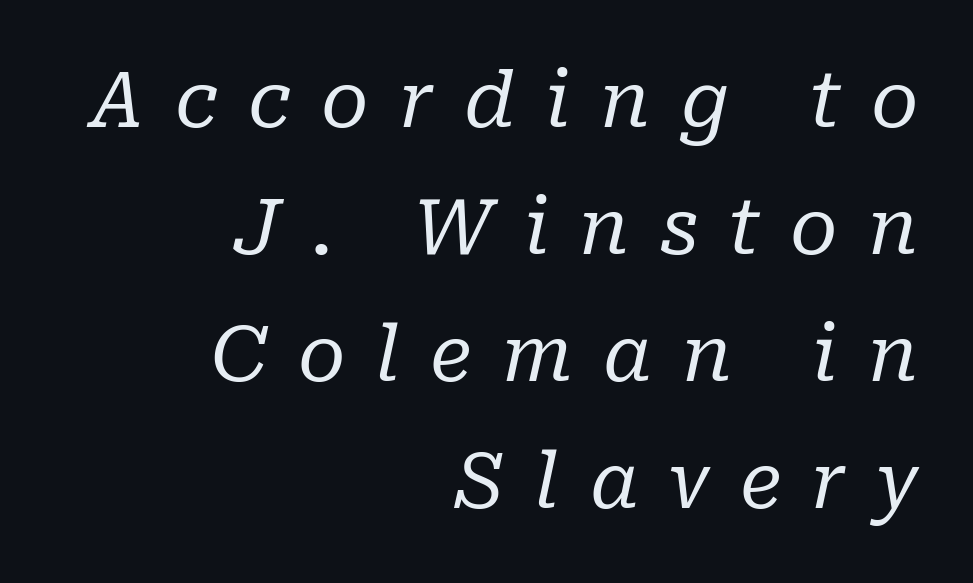
{"serif": "yes", "italic": "yes", "lean": "right", "slant_degrees": 10, "bold": "no", "weight": "regular", "width": "normal", "stroke_contrast": "low", "x_height": "medium", "monospaced": "no", "underline": "no", "align": "right", "line_spacing": "normal", "line_spacing_ratio": 1.65, "letter_spacing": "wide", "letter_spacing_em": 0.39, "glyph_px": 77}
